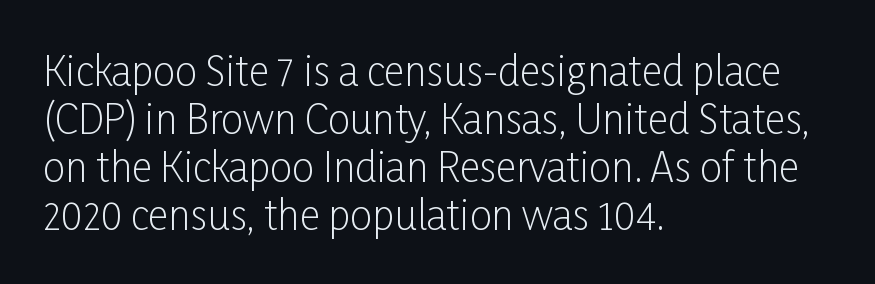
The image shows 40 px light, condensed sans-serif type, upright; set left-aligned, line spacing 1.2x, normal letter spacing, not underlined; low stroke contrast and a medium x-height.
